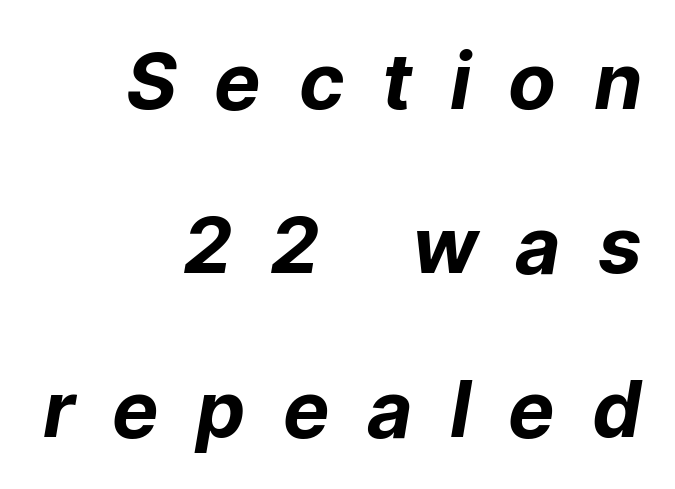
Q: Is the text bold? A: Yes.
Q: Is the typeface a serif or a sans-serif typeface? A: Sans-serif.
Q: Is the text underlined? A: No.
Q: How is the paragraph aligned? A: Right-aligned.
Q: Is the spacing between letters normal or unusually wide? A: Unusually wide.
Q: Is the spacing between lines tight, normal or loose? A: Loose.
Q: Width (condensed, normal, or wide)? A: Normal.
Q: Stroke contrast? A: Low.
Q: x-height? A: Medium.
Q: Monospaced? A: No.
